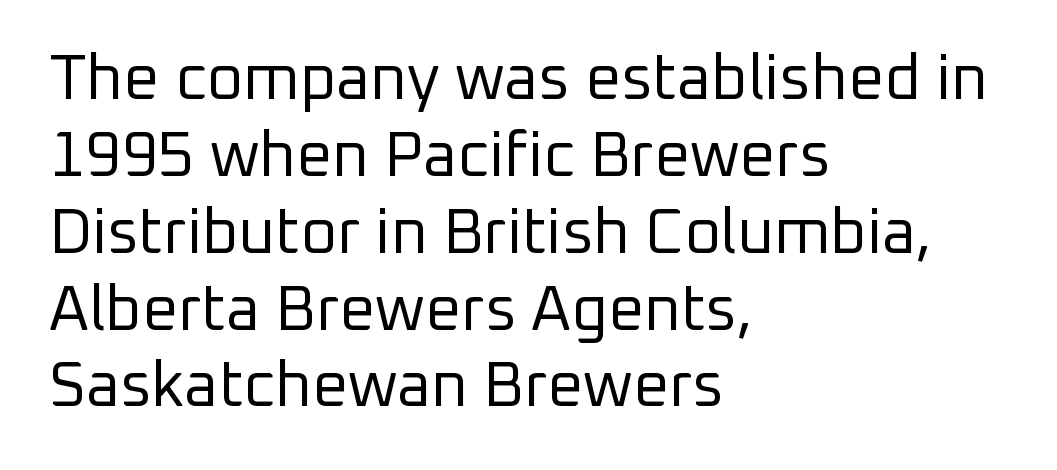
The image shows 63 px regular-weight sans-serif type, upright; set left-aligned, line spacing 1.22x, normal letter spacing, not underlined; low stroke contrast and a medium x-height.
